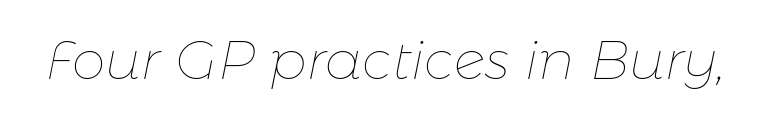
{"italic": "yes", "lean": "right", "slant_degrees": 11, "bold": "no", "weight": "thin", "width": "normal", "stroke_contrast": "low", "x_height": "medium", "monospaced": "no", "underline": "no", "letter_spacing": "normal", "letter_spacing_em": 0.0, "glyph_px": 54}
